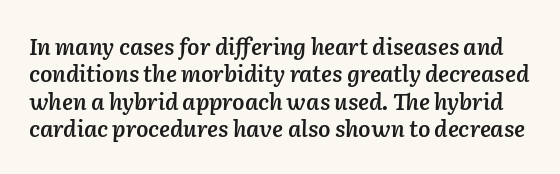
The lettering tilts uniformly, giving the passage an italic look. The letters sit at their default tracking, neither squeezed nor spread. Compared with typical paragraphs, the rows here are spaced about the same. Underlining? Definitely not there. A fair bit of extra ink — the face is semibold, not bold.
